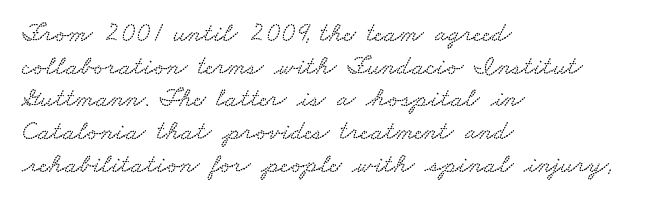
The zone under the glyphs is completely vacant. How are the letters spaced? Ordinarily, with no added tracking. Notice how the passage keeps a crisp vertical edge on the left only.
